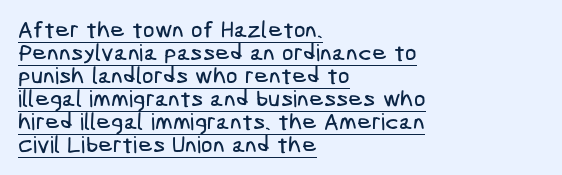
The image shows 23 px text type; set left-aligned, tight line spacing (1.0x), normal letter spacing, underlined.
